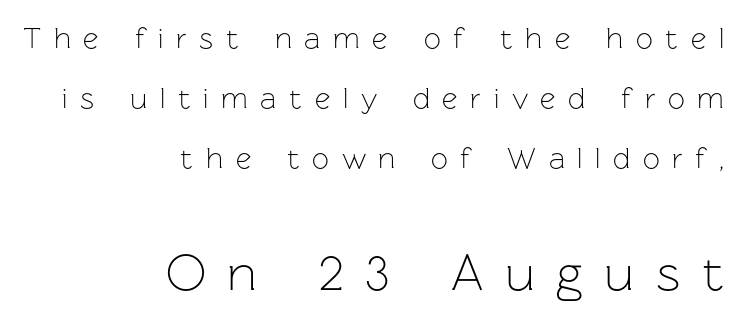
The image shows 52 px light sans-serif type, upright; set right-aligned, loose line spacing (2.0x), unusually wide letter spacing (+0.42 em), not underlined; the second (bottom) block is 1.73x larger; low stroke contrast and a medium x-height.
